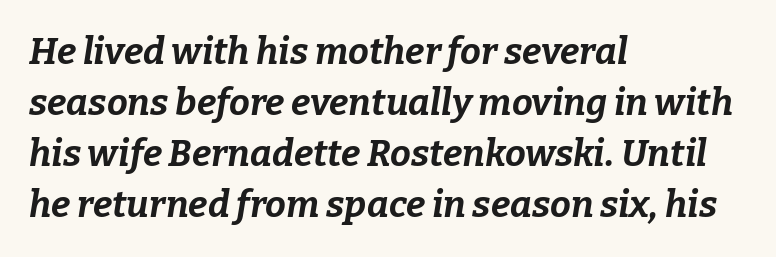
{"italic": "yes", "lean": "right", "slant_degrees": 9, "bold": "yes", "weight": "bold", "width": "normal", "stroke_contrast": "low", "x_height": "medium", "monospaced": "no", "underline": "no", "align": "left", "line_spacing": "normal", "line_spacing_ratio": 1.38, "letter_spacing": "normal", "letter_spacing_em": 0.0, "glyph_px": 37}
